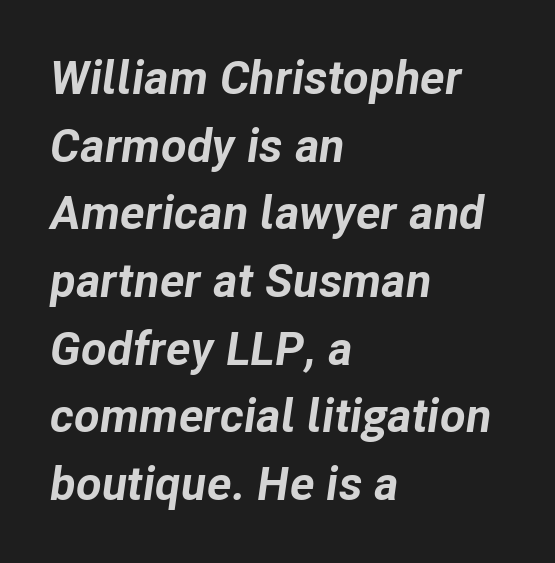
Words appear dense and cohesive because spacing is normal. Does the leading feel generous? No, just average. These lines are rendered in a variable-pitch font. Type without underlining.
